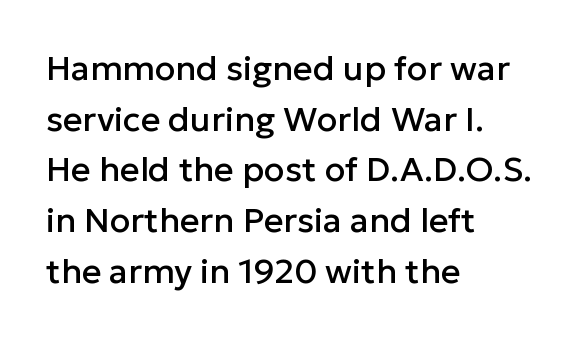
{"serif": "no", "italic": "no", "width": "normal", "stroke_contrast": "low", "x_height": "medium", "monospaced": "no", "underline": "no", "align": "left", "line_spacing": "normal", "line_spacing_ratio": 1.49, "letter_spacing": "normal", "letter_spacing_em": 0.0, "glyph_px": 34}
